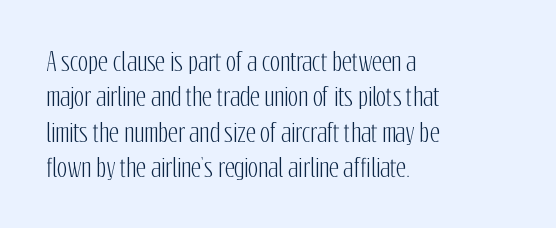
Q: Is the text italic (slanted)? A: No, it is upright.
Q: Is the text underlined? A: No.
Q: How is the paragraph aligned? A: Left-aligned.
Q: Is the spacing between letters normal or unusually wide? A: Normal.
Q: Is the spacing between lines tight, normal or loose? A: Normal.
